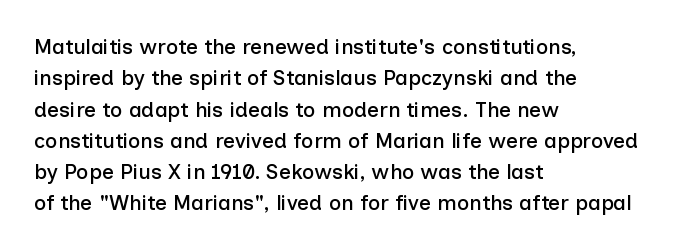
The image shows 21 px text type, upright; set left-aligned, normal line spacing (1.49x), normal letter spacing, not underlined.
